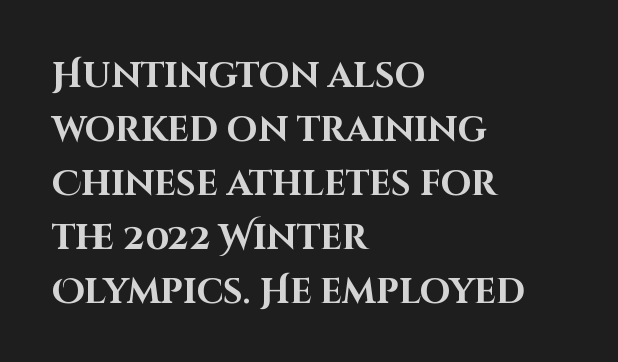
Do the characters align in a grid? No, the font is proportional. Rule under the text: the space is simply empty. The rendering anchors every line to the left-hand side. The specimen reads as upright at a glance. What kind of face is this? One without serifs — a sans. Default kerning and tracking; the words read as compact shapes.
